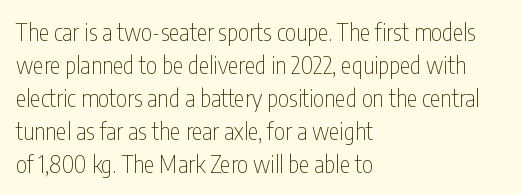
The image shows 24 px text type, upright; set left-aligned, normal line spacing (1.37x), normal letter spacing, not underlined.
